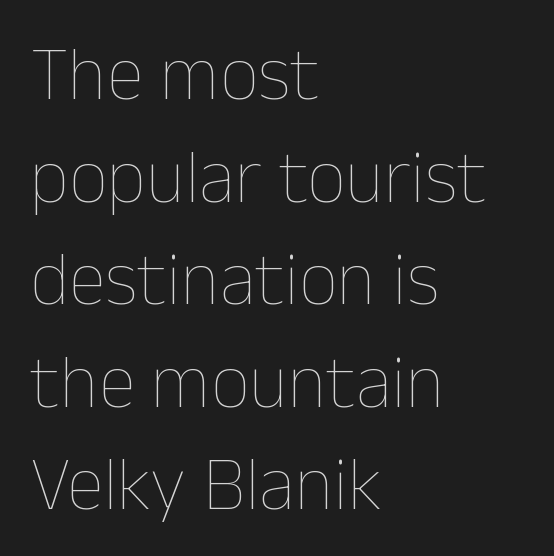
{"italic": "no", "bold": "no", "weight": "thin", "width": "normal", "stroke_contrast": "low", "x_height": "medium", "monospaced": "no", "underline": "no", "align": "left", "line_spacing": "normal", "line_spacing_ratio": 1.35, "letter_spacing": "normal", "letter_spacing_em": 0.0, "glyph_px": 76}
